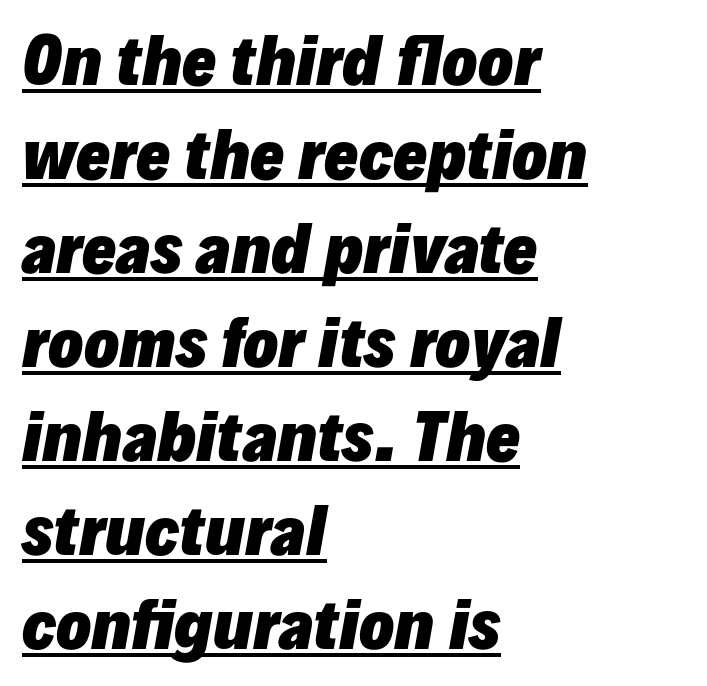
The image shows 64 px heavy type, italic (leaning right); set left-aligned, normal line spacing (1.47x), normal letter spacing, underlined; low stroke contrast and a medium x-height.
